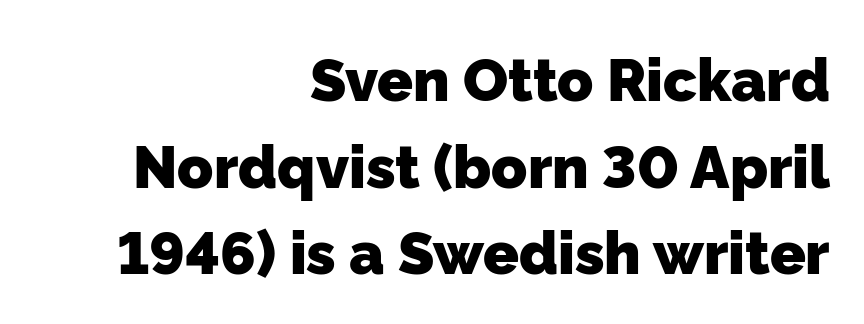
{"serif": "no", "bold": "yes", "weight": "heavy", "width": "normal", "stroke_contrast": "low", "x_height": "medium", "monospaced": "no", "underline": "no", "align": "right", "line_spacing": "normal", "line_spacing_ratio": 1.47, "letter_spacing": "normal", "letter_spacing_em": 0.0, "glyph_px": 59}
